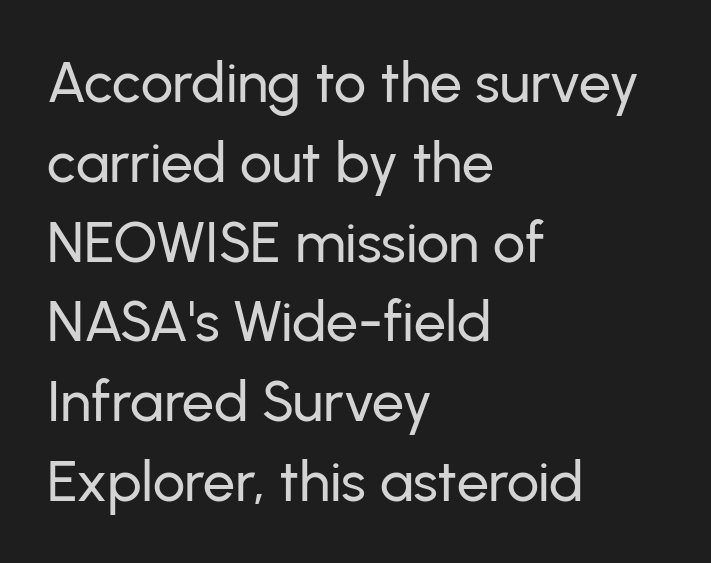
Q: Is the text italic (slanted)? A: No, it is upright.
Q: Is the typeface a serif or a sans-serif typeface? A: Sans-serif.
Q: Is the text underlined? A: No.
Q: How is the paragraph aligned? A: Left-aligned.
Q: Is the spacing between letters normal or unusually wide? A: Normal.
Q: Is the spacing between lines tight, normal or loose? A: Normal.
Q: Width (condensed, normal, or wide)? A: Normal.
Q: Stroke contrast? A: Low.
Q: x-height? A: Medium.
Q: Monospaced? A: No.
